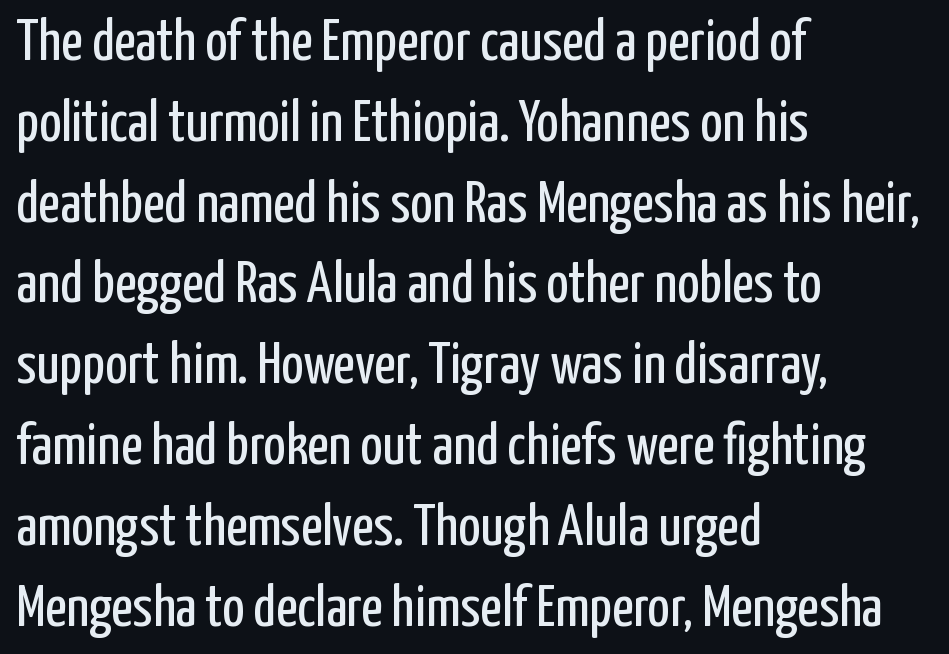
Q: Is the text bold? A: No.
Q: Is the text italic (slanted)? A: No, it is upright.
Q: Is the typeface a serif or a sans-serif typeface? A: Sans-serif.
Q: Is the text underlined? A: No.
Q: How is the paragraph aligned? A: Left-aligned.
Q: Is the spacing between letters normal or unusually wide? A: Normal.
Q: Is the spacing between lines tight, normal or loose? A: Normal.
Q: Width (condensed, normal, or wide)? A: Condensed.
Q: Stroke contrast? A: Low.
Q: x-height? A: Medium.
Q: Monospaced? A: No.
